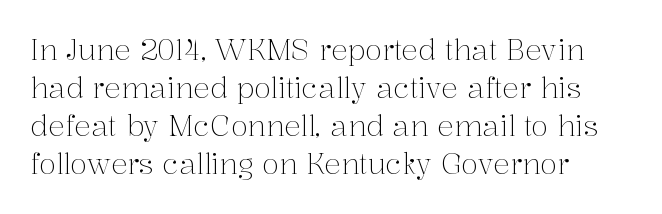
{"serif": "yes", "italic": "no", "bold": "no", "weight": "light", "width": "normal", "stroke_contrast": "medium", "x_height": "medium", "monospaced": "no", "underline": "no", "align": "left", "line_spacing": "normal", "line_spacing_ratio": 1.36, "letter_spacing": "normal", "letter_spacing_em": 0.0, "glyph_px": 28}
